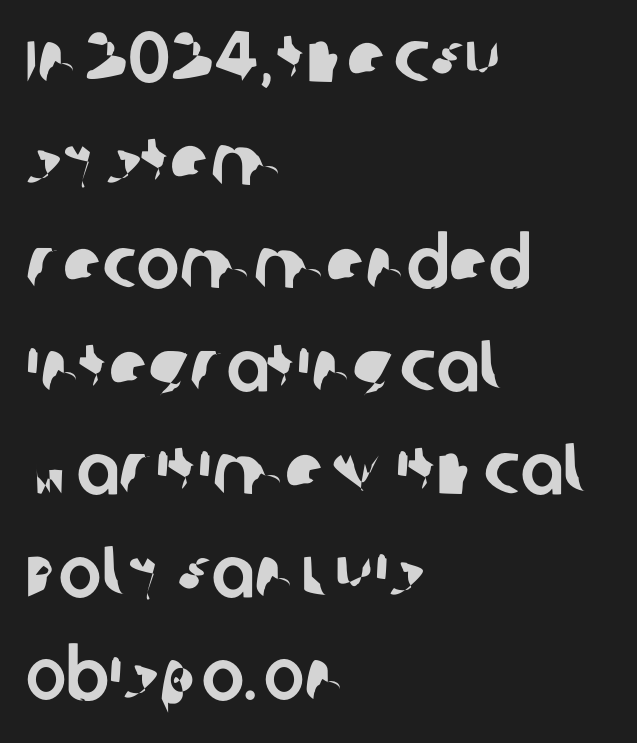
Q: Is the typeface a serif or a sans-serif typeface? A: Sans-serif.
Q: Is the text underlined? A: No.
Q: How is the paragraph aligned? A: Left-aligned.
Q: Is the spacing between letters normal or unusually wide? A: Normal.
Q: Is the spacing between lines tight, normal or loose? A: Normal.
Q: Width (condensed, normal, or wide)? A: Normal.
Q: Stroke contrast? A: Low.
Q: x-height? A: Large.
Q: Monospaced? A: No.
